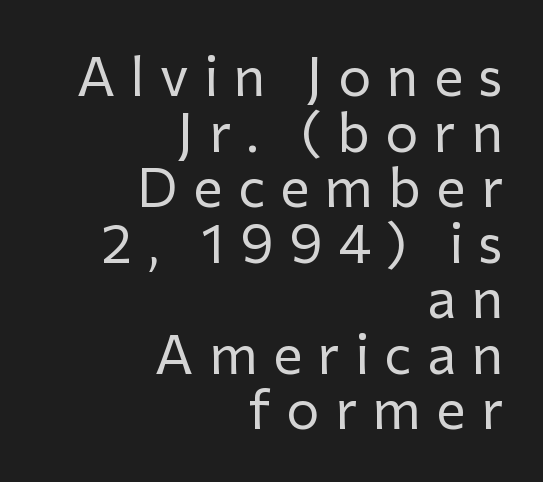
The image shows 55 px regular-weight sans-serif type, upright; set right-aligned, tight line spacing (1.01x), unusually wide letter spacing (+0.28 em), not underlined; low stroke contrast and a medium x-height.
